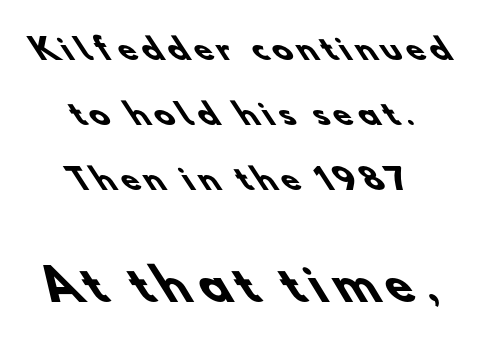
{"serif": "no", "bold": "yes", "weight": "heavy", "width": "normal", "stroke_contrast": "low", "x_height": "small", "monospaced": "no", "underline": "no", "align": "center", "line_spacing": "loose", "line_spacing_ratio": 2.24, "letter_spacing": "wide", "letter_spacing_em": 0.21, "larger_block": "second", "size_ratio": 1.48, "glyph_px": 43}
